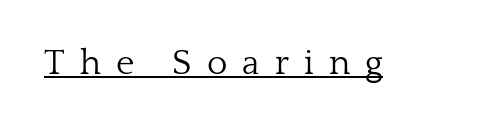
Q: Is the text bold? A: No.
Q: Is the text italic (slanted)? A: No, it is upright.
Q: Is the typeface a serif or a sans-serif typeface? A: Serif.
Q: Is the text underlined? A: Yes.
Q: Is the spacing between letters normal or unusually wide? A: Unusually wide.
Q: Width (condensed, normal, or wide)? A: Normal.
Q: Stroke contrast? A: Low.
Q: x-height? A: Medium.
Q: Monospaced? A: No.
